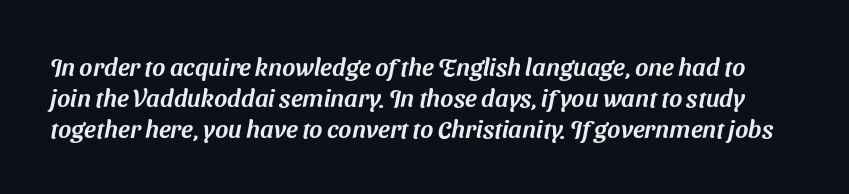
Leading: standard. Type without underlining. The horizontal fit of the characters is conventional and even.
